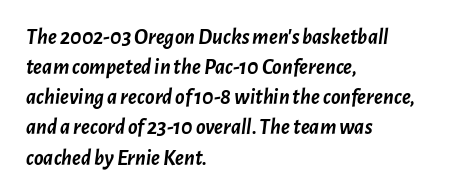
Q: Is the text bold? A: Yes.
Q: Is the text italic (slanted)? A: Yes, it leans right by about 7 degrees.
Q: Is the text underlined? A: No.
Q: How is the paragraph aligned? A: Left-aligned.
Q: Is the spacing between letters normal or unusually wide? A: Normal.
Q: Is the spacing between lines tight, normal or loose? A: Normal.
